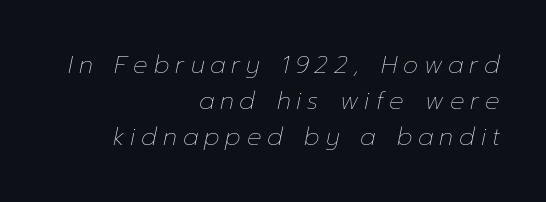
Stroke mass is kept to a normal reading level or below. When letters slant like this, we call the style italic. The space directly below the letters is spotless. Caption: expanded tracking, letters set apart.
